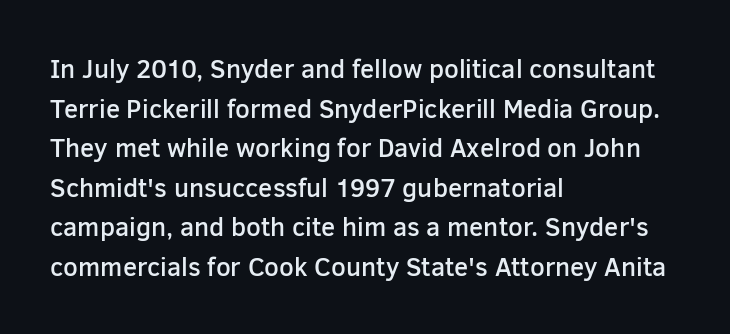
Q: Is the text bold? A: Semi-bold.
Q: Is the text italic (slanted)? A: No, it is upright.
Q: Is the text underlined? A: No.
Q: How is the paragraph aligned? A: Left-aligned.
Q: Is the spacing between letters normal or unusually wide? A: Normal.
Q: Is the spacing between lines tight, normal or loose? A: Normal.
